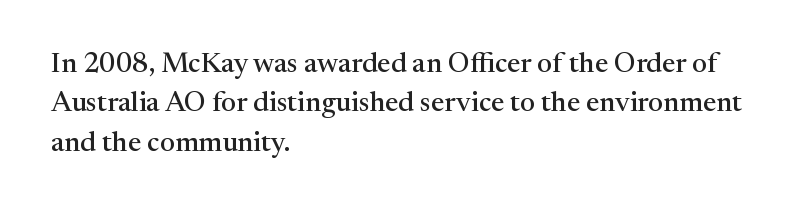
Where is the straight margin? On the left. The face used here is rendered with its standard letterfit. Check where the strokes stop: tiny serifs finish them off. The baseline area is clear.
